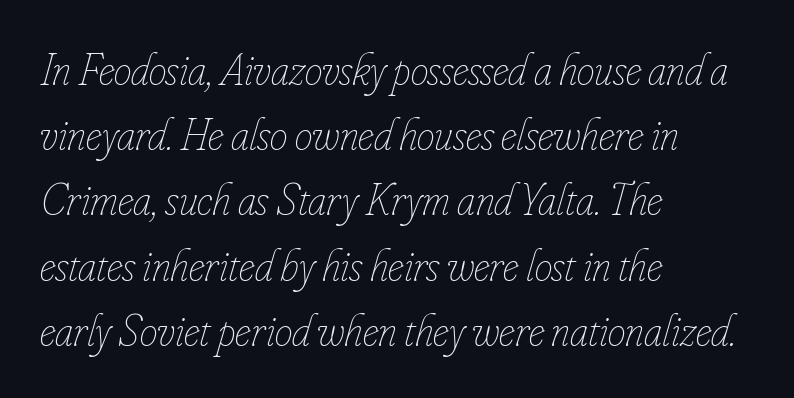
{"italic": "yes", "lean": "right", "slant_degrees": 16, "bold": "no", "weight": "thin", "width": "condensed", "stroke_contrast": "low", "x_height": "small", "monospaced": "no", "underline": "no", "align": "left", "line_spacing": "normal", "line_spacing_ratio": 1.45, "letter_spacing": "normal", "letter_spacing_em": 0.0, "glyph_px": 45}
